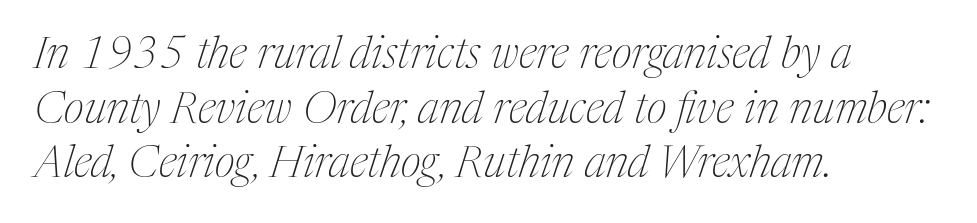
Q: Is the text bold? A: No.
Q: Is the text italic (slanted)? A: Yes, it leans right by about 17 degrees.
Q: Is the typeface a serif or a sans-serif typeface? A: Serif.
Q: Is the text underlined? A: No.
Q: How is the paragraph aligned? A: Left-aligned.
Q: Is the spacing between letters normal or unusually wide? A: Normal.
Q: Width (condensed, normal, or wide)? A: Condensed.
Q: Stroke contrast? A: Medium.
Q: x-height? A: Medium.
Q: Monospaced? A: No.
